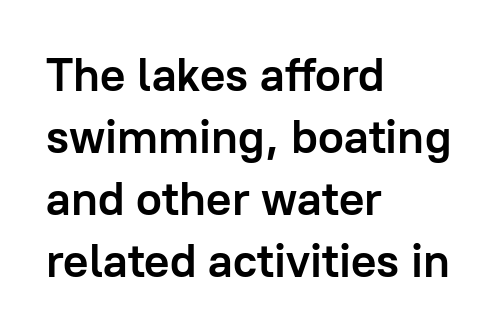
Q: Is the text bold? A: Yes.
Q: Is the text italic (slanted)? A: No, it is upright.
Q: Is the typeface a serif or a sans-serif typeface? A: Sans-serif.
Q: Is the text underlined? A: No.
Q: How is the paragraph aligned? A: Left-aligned.
Q: Is the spacing between letters normal or unusually wide? A: Normal.
Q: Is the spacing between lines tight, normal or loose? A: Normal.
Q: Width (condensed, normal, or wide)? A: Normal.
Q: Stroke contrast? A: Low.
Q: x-height? A: Medium.
Q: Monospaced? A: No.
